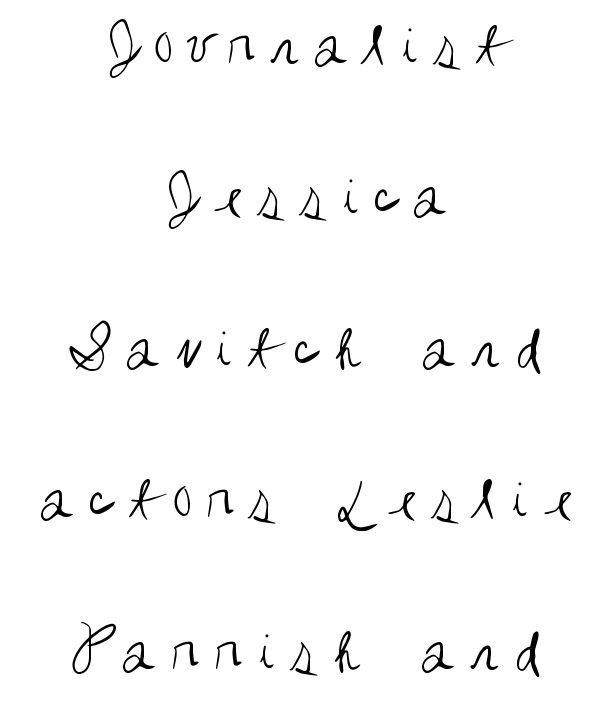
Q: Is the text bold? A: No.
Q: Is the typeface a serif or a sans-serif typeface? A: Sans-serif.
Q: Is the text underlined? A: No.
Q: How is the paragraph aligned? A: Centered.
Q: Is the spacing between letters normal or unusually wide? A: Unusually wide.
Q: Is the spacing between lines tight, normal or loose? A: Loose.
Q: Width (condensed, normal, or wide)? A: Condensed.
Q: Stroke contrast? A: Medium.
Q: x-height? A: Large.
Q: Monospaced? A: No.
